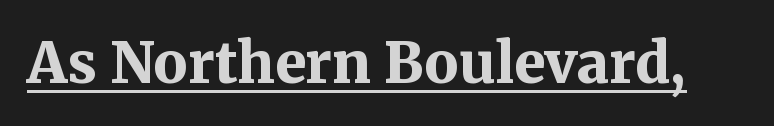
Small tapered or slab feet sit at the stroke ends, so this counts as serif. No italicization has been applied; the sample stays upright. The passage shown is typed in a proportional face where columns would drift. A full-strength bold gives these letters their thick strokes. What decoration does the sample have? An underline.
